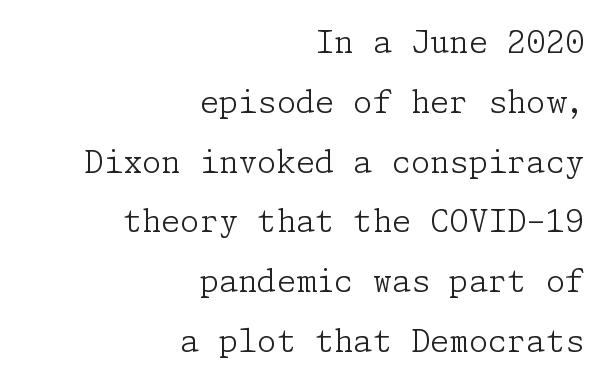
This reads as an unemphasized weight, regular at the heaviest. Quick note: underline off. This is serif lettering, the kind often seen in printed books. A roman cut, with each character standing at attention. The type is set solid horizontally, with unmodified tracking. The setting favours the right margin, as signatures and pull-quotes sometimes do.
